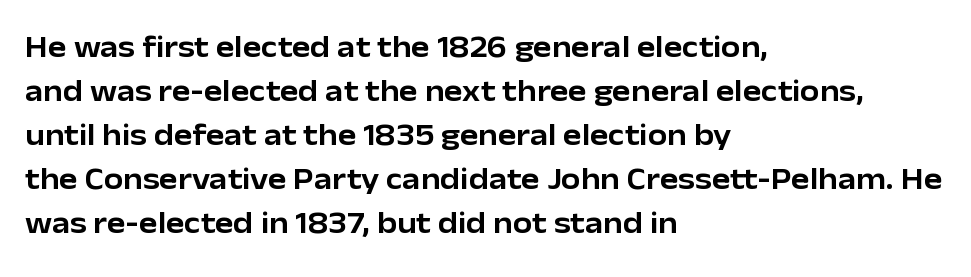
Q: Is the text italic (slanted)? A: No, it is upright.
Q: Is the typeface a serif or a sans-serif typeface? A: Sans-serif.
Q: Is the text underlined? A: No.
Q: How is the paragraph aligned? A: Left-aligned.
Q: Is the spacing between letters normal or unusually wide? A: Normal.
Q: Is the spacing between lines tight, normal or loose? A: Normal.
Q: Width (condensed, normal, or wide)? A: Normal.
Q: Stroke contrast? A: Low.
Q: x-height? A: Medium.
Q: Monospaced? A: No.
